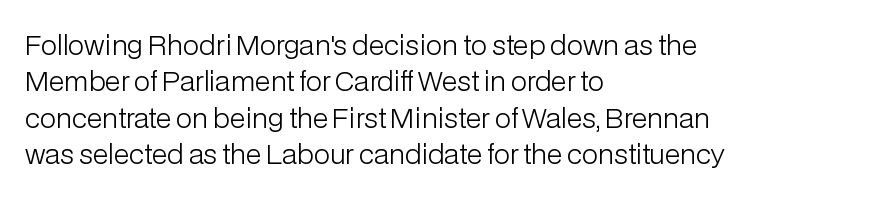
{"italic": "no", "bold": "no", "underline": "no", "align": "left", "line_spacing": "normal", "line_spacing_ratio": 1.35, "letter_spacing": "normal", "letter_spacing_em": 0.0, "glyph_px": 27}
